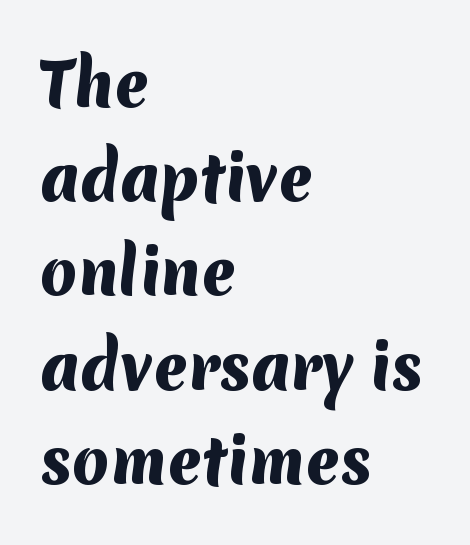
Alignment: flush left. Examine the stroke ends and you'll find no serifs. In terms of leading, this rendering sits right in the middle. Tracking here is standard; glyphs follow each other at the usual distance.
